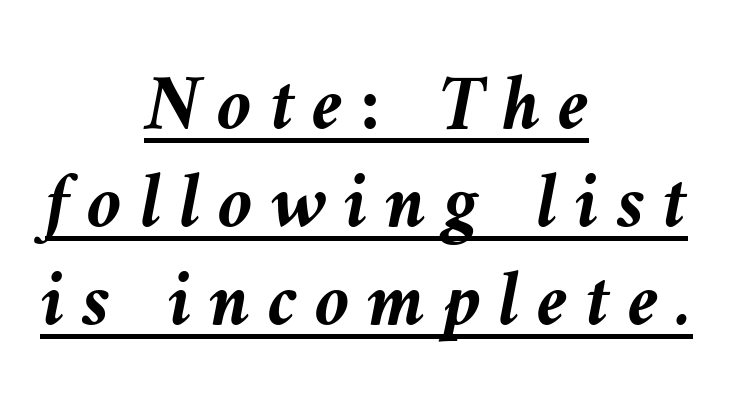
Q: Is the text bold? A: Yes.
Q: Is the text italic (slanted)? A: Yes, it leans left by about 9 degrees.
Q: Is the text underlined? A: Yes.
Q: How is the paragraph aligned? A: Centered.
Q: Is the spacing between letters normal or unusually wide? A: Unusually wide.
Q: Width (condensed, normal, or wide)? A: Normal.
Q: Stroke contrast? A: Medium.
Q: x-height? A: Medium.
Q: Monospaced? A: No.
